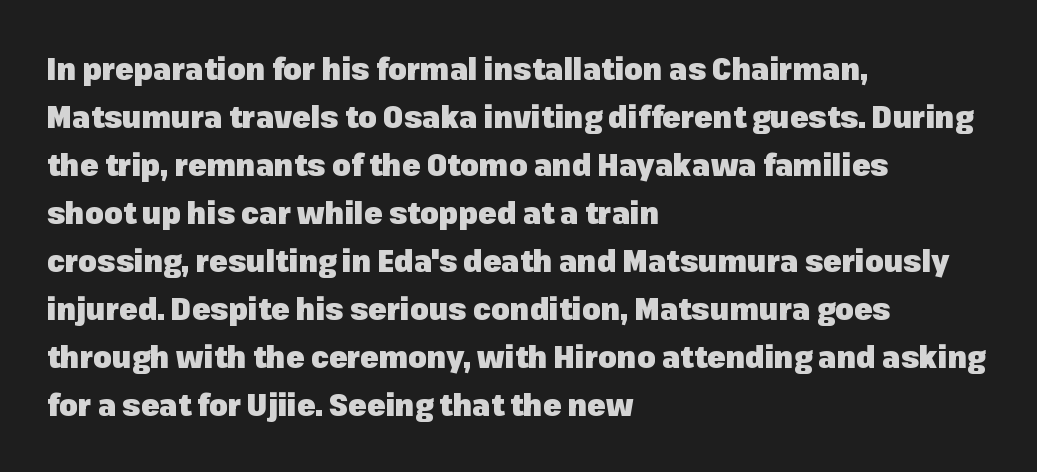
{"serif": "no", "italic": "no", "bold": "yes", "weight": "heavy", "width": "normal", "stroke_contrast": "low", "x_height": "medium", "monospaced": "no", "underline": "no", "align": "left", "line_spacing": "normal", "line_spacing_ratio": 1.6, "letter_spacing": "normal", "letter_spacing_em": 0.0, "glyph_px": 30}
